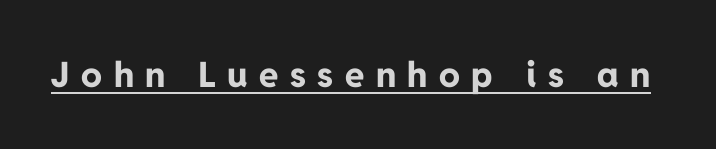
Posture: upright roman. The letters advance in unequal steps, a hallmark of proportional type. Glance below the letters and you will spot a drawn line. The font is running at its bold setting.
